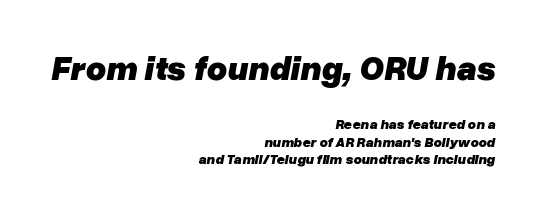
The image shows 35 px heavy type, italic (leaning right); set right-aligned, line spacing 1.24x, normal letter spacing, not underlined; the first (top) block is 2.5x larger; low stroke contrast and a medium x-height.
